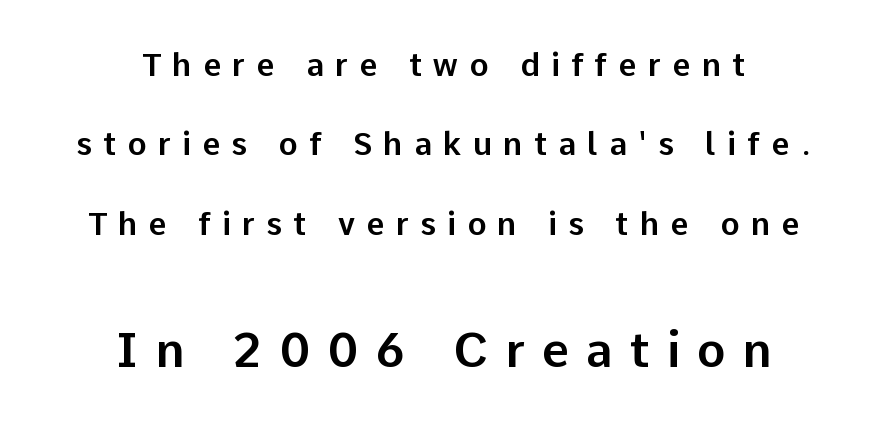
Q: Is the text italic (slanted)? A: No, it is upright.
Q: Is the typeface a serif or a sans-serif typeface? A: Sans-serif.
Q: Is the text underlined? A: No.
Q: How is the paragraph aligned? A: Centered.
Q: Is the spacing between letters normal or unusually wide? A: Unusually wide.
Q: Is the spacing between lines tight, normal or loose? A: Loose.
Q: Which block of text is set in a larger size, the first (top) or the second (bottom)? A: The second (bottom) one.
Q: Width (condensed, normal, or wide)? A: Normal.
Q: Stroke contrast? A: Low.
Q: x-height? A: Medium.
Q: Monospaced? A: No.
